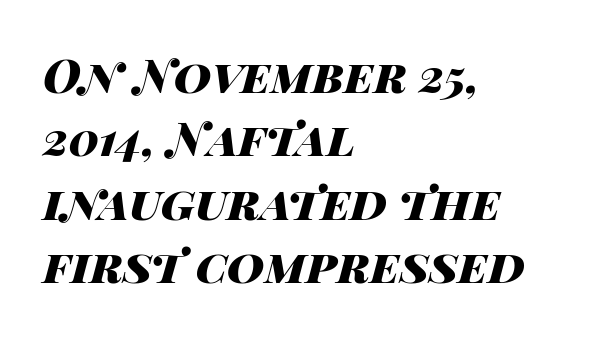
There's an unmistakable incline to the writing here. All the whitespace from short lines collects on the right. Heavy-handed strokes throughout: this text is bold. Is the letter spacing exaggerated? No — it looks like the ordinary default. Plain, unruled lines of type.
